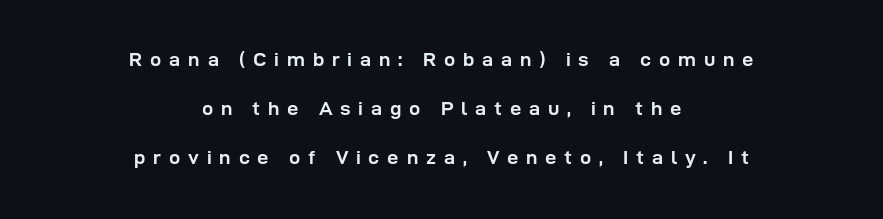
Q: Is the text bold? A: Yes.
Q: Is the text italic (slanted)? A: No, it is upright.
Q: Is the text underlined? A: No.
Q: How is the paragraph aligned? A: Centered.
Q: Is the spacing between letters normal or unusually wide? A: Unusually wide.
Q: Is the spacing between lines tight, normal or loose? A: Loose.
